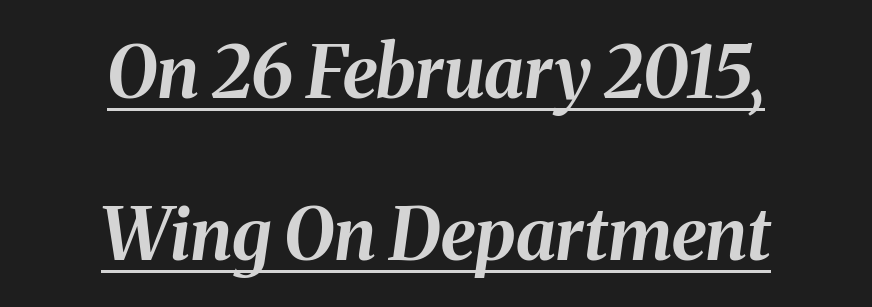
{"italic": "yes", "lean": "right", "slant_degrees": 8, "bold": "yes", "weight": "bold", "width": "normal", "stroke_contrast": "medium", "x_height": "medium", "monospaced": "no", "underline": "yes", "align": "center", "line_spacing": "loose", "line_spacing_ratio": 2.25, "letter_spacing": "normal", "letter_spacing_em": 0.0, "glyph_px": 72}
